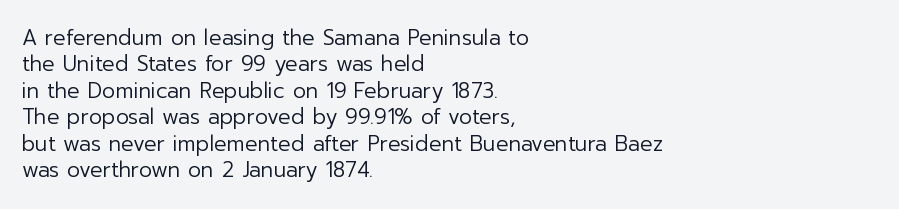
{"italic": "no", "bold": "no", "underline": "no", "align": "left", "line_spacing": "normal", "line_spacing_ratio": 1.26, "letter_spacing": "normal", "letter_spacing_em": 0.0, "glyph_px": 21}
